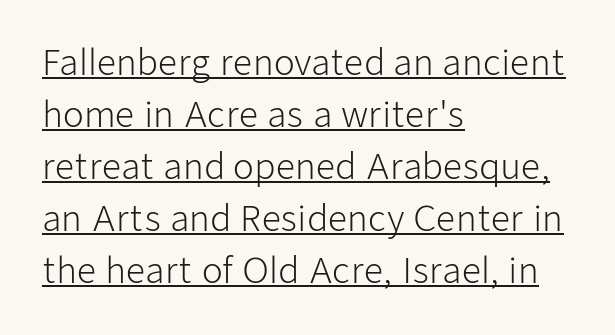
Q: Is the text bold? A: No.
Q: Is the text italic (slanted)? A: No, it is upright.
Q: Is the typeface a serif or a sans-serif typeface? A: Sans-serif.
Q: Is the text underlined? A: Yes.
Q: How is the paragraph aligned? A: Left-aligned.
Q: Is the spacing between letters normal or unusually wide? A: Normal.
Q: Is the spacing between lines tight, normal or loose? A: Normal.
Q: Width (condensed, normal, or wide)? A: Normal.
Q: Stroke contrast? A: Low.
Q: x-height? A: Medium.
Q: Monospaced? A: No.
